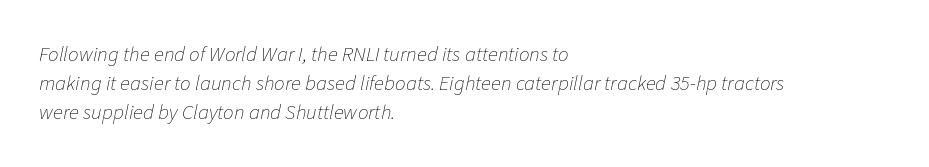
Q: Is the text bold? A: No.
Q: Is the text italic (slanted)? A: Yes, it leans right by about 11 degrees.
Q: Is the text underlined? A: No.
Q: How is the paragraph aligned? A: Left-aligned.
Q: Is the spacing between letters normal or unusually wide? A: Normal.
Q: Is the spacing between lines tight, normal or loose? A: Normal.
